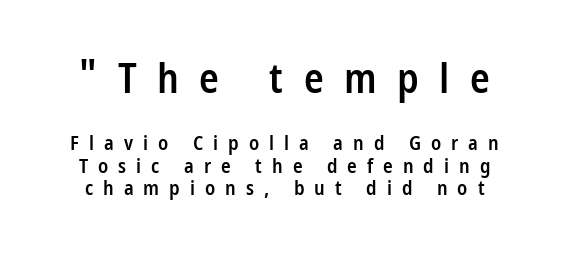
Q: Is the text bold? A: Semi-bold.
Q: Is the text italic (slanted)? A: No, it is upright.
Q: Is the typeface a serif or a sans-serif typeface? A: Sans-serif.
Q: Is the text underlined? A: No.
Q: Is the spacing between letters normal or unusually wide? A: Unusually wide.
Q: Is the spacing between lines tight, normal or loose? A: Tight.
Q: Which block of text is set in a larger size, the first (top) or the second (bottom)? A: The first (top) one.
Q: Width (condensed, normal, or wide)? A: Condensed.
Q: Stroke contrast? A: Low.
Q: x-height? A: Medium.
Q: Monospaced? A: No.
